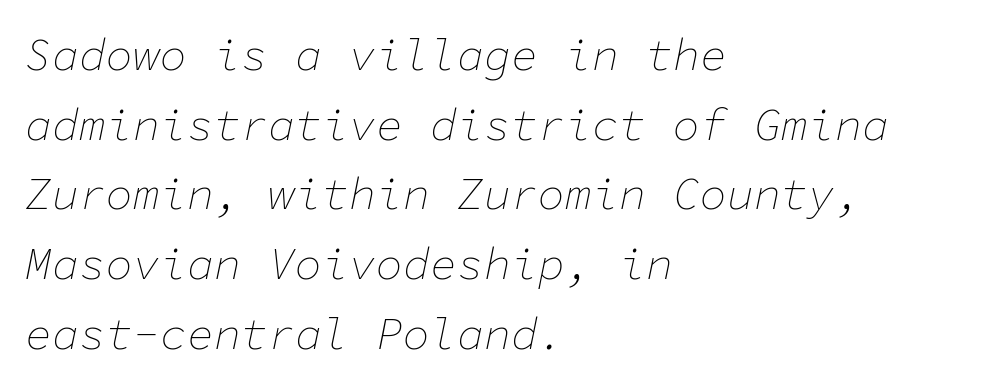
Each letter, wide or thin by design, is forced into the same width here. An italicized treatment has been applied to the whole sample. Check under the words: just untouched page. Words appear dense and cohesive because spacing is normal. The rendering uses a moderate line-height, typical for paragraphs. Left-aligned paragraph, ragged on the right.
